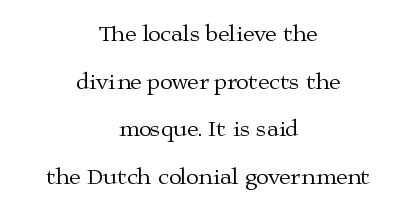
The specimen reads as upright at a glance. Quick note: interline space is abundant. A typesetter would call this zero additional tracking. Ink coverage per letter is moderate at most. A student would call this center alignment; a typographer would say set centered.
